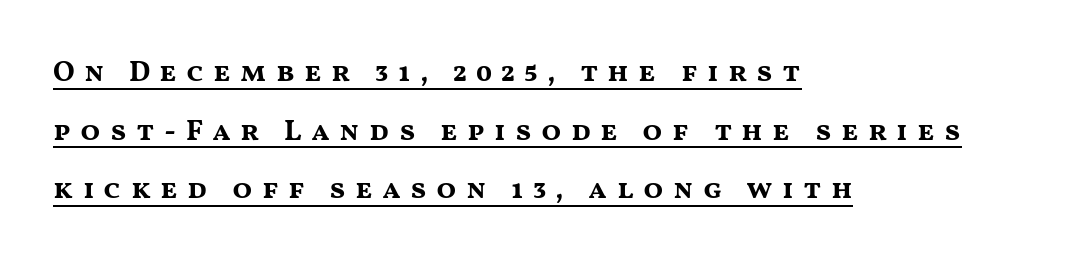
The image shows 29 px bold, wide sans-serif type, upright; set left-aligned, loose line spacing (2.02x), unusually wide letter spacing (+0.32 em), underlined; medium stroke contrast and a medium x-height.
